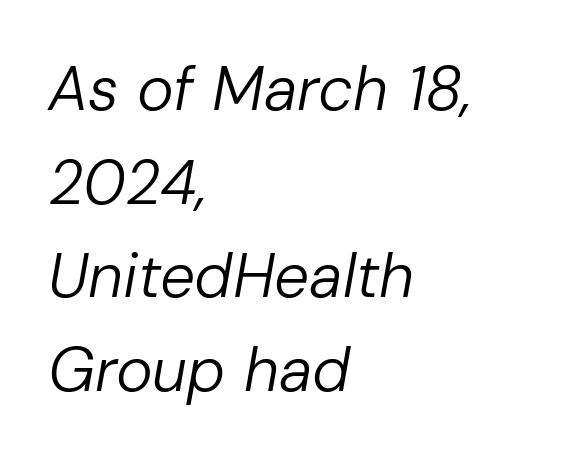
Q: Is the text bold? A: No.
Q: Is the text italic (slanted)? A: Yes, it leans right by about 10 degrees.
Q: Is the text underlined? A: No.
Q: How is the paragraph aligned? A: Left-aligned.
Q: Is the spacing between letters normal or unusually wide? A: Normal.
Q: Is the spacing between lines tight, normal or loose? A: Normal.
Q: Width (condensed, normal, or wide)? A: Normal.
Q: Stroke contrast? A: Low.
Q: x-height? A: Medium.
Q: Monospaced? A: No.
